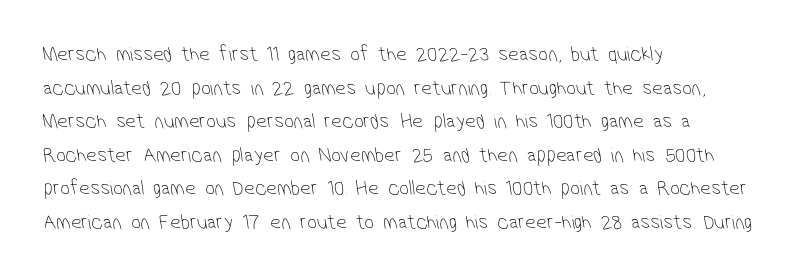
Q: Is the text bold? A: No.
Q: Is the text underlined? A: No.
Q: How is the paragraph aligned? A: Left-aligned.
Q: Is the spacing between letters normal or unusually wide? A: Normal.
Q: Is the spacing between lines tight, normal or loose? A: Normal.
